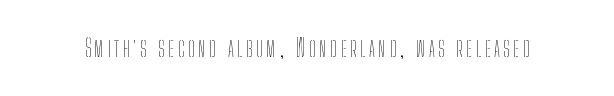
{"italic": "no", "bold": "no", "underline": "no", "glyph_px": 24}
